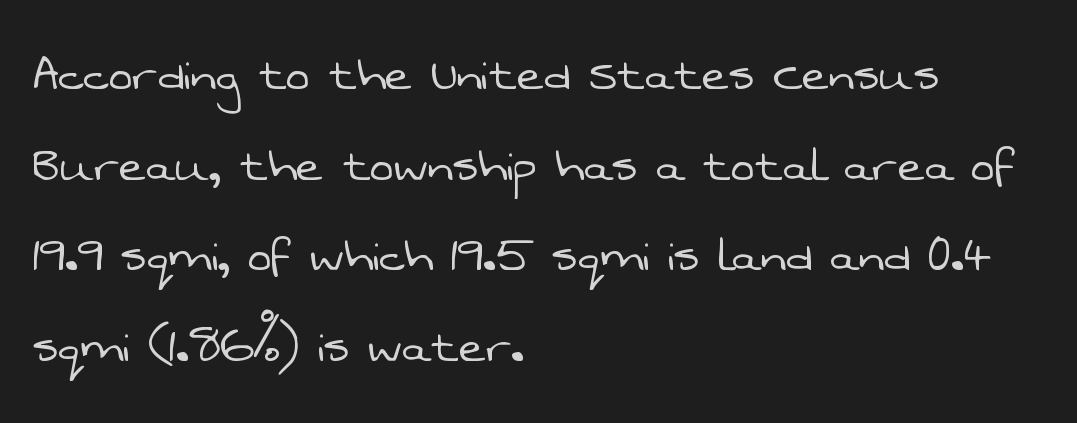
Reading down the column, the eye jumps a familiar distance to each next line. Underlining? Definitely not there. Nobody touched the tracking dial on this one. Character widths vary here, with narrow letters taking less room than wide ones. This rendering employs a face without finishing strokes, i.e., a sans-serif. Horizontal alignment here is leftward, the default for most running prose.
